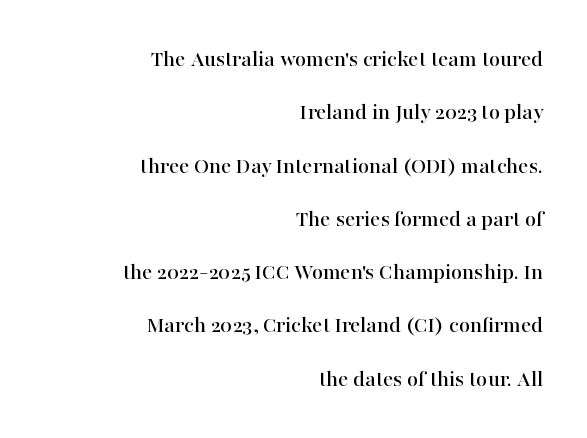
This sample is right-justified, so line beginnings fall wherever the words allow. Every stem runs plumb, perpendicular to the baseline. Each word holds together tightly as a unit, with standard inter-letter gaps. Does the leading feel generous? Absolutely, it's lavish. The glyphs are unaccompanied by any horizontal stroke below them.
